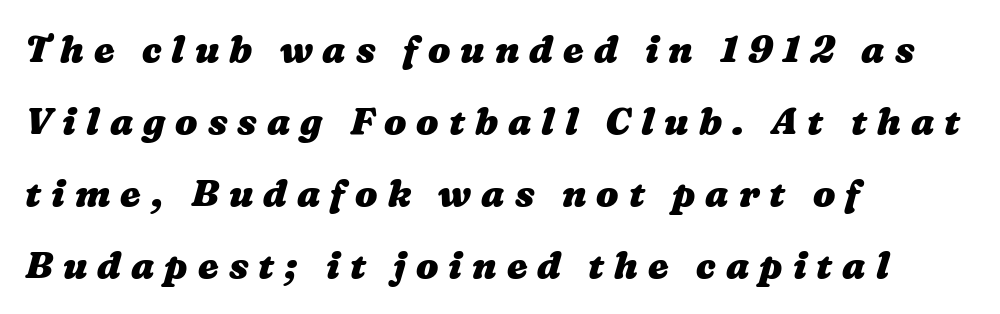
Q: Is the text bold? A: Yes.
Q: Is the text underlined? A: No.
Q: How is the paragraph aligned? A: Left-aligned.
Q: Is the spacing between letters normal or unusually wide? A: Unusually wide.
Q: Is the spacing between lines tight, normal or loose? A: Loose.
Q: Width (condensed, normal, or wide)? A: Wide.
Q: Stroke contrast? A: Medium.
Q: x-height? A: Medium.
Q: Monospaced? A: No.
